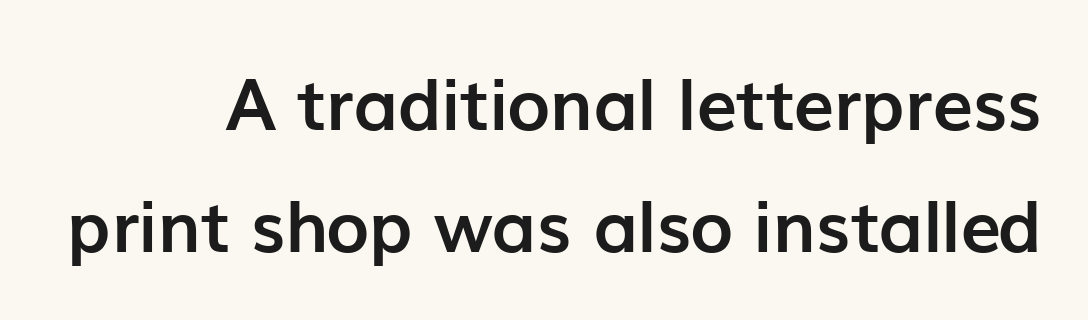
Does the lettering tilt? It doesn't — this is upright. Examine the stroke ends and you'll find no serifs. Check the space under the baseline: it is left empty. The horizontal fit of the characters is conventional and even. Emphasis by weight is at full strength: bold. Honestly, the row spacing looks completely unremarkable.
